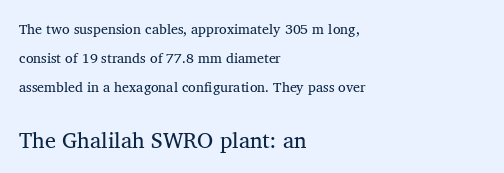
The image shows 22 px text type, upright; set left-aligned, loose line spacing (2.08x), normal letter spacing, not underlined; the second (bottom) block is 1.57x larger.
